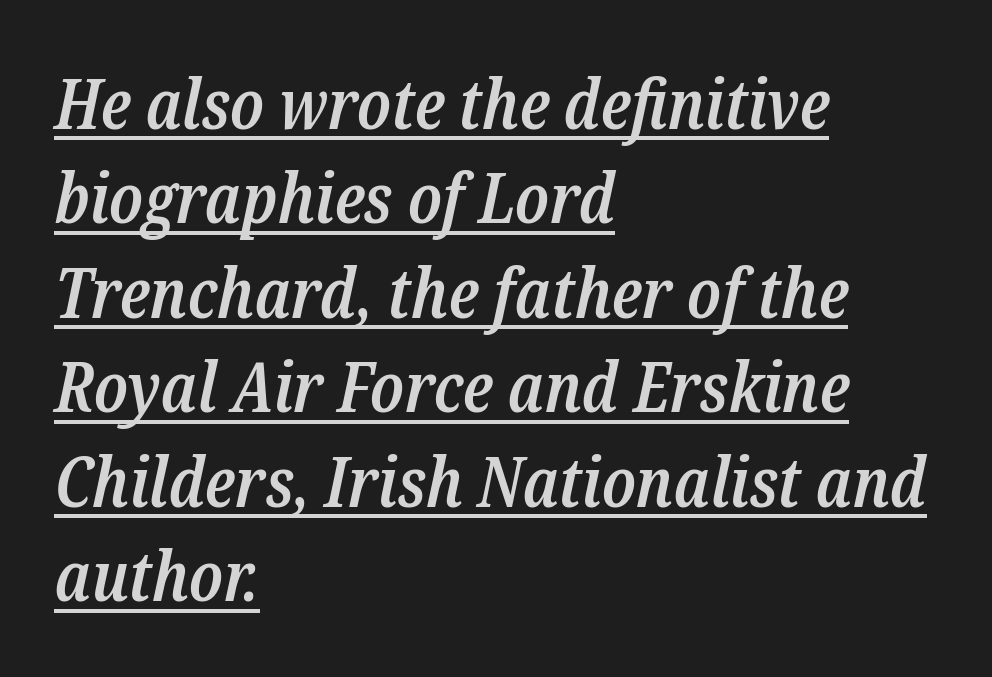
Q: Is the text bold? A: Semi-bold.
Q: Is the text italic (slanted)? A: Yes, it leans right by about 12 degrees.
Q: Is the typeface a serif or a sans-serif typeface? A: Serif.
Q: Is the text underlined? A: Yes.
Q: How is the paragraph aligned? A: Left-aligned.
Q: Is the spacing between letters normal or unusually wide? A: Normal.
Q: Is the spacing between lines tight, normal or loose? A: Normal.
Q: Width (condensed, normal, or wide)? A: Condensed.
Q: Stroke contrast? A: Low.
Q: x-height? A: Medium.
Q: Monospaced? A: No.
